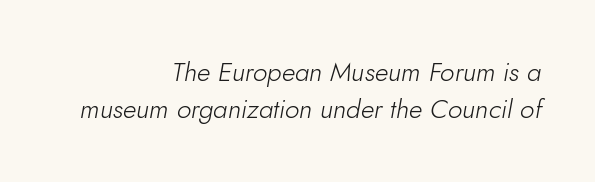
{"italic": "yes", "lean": "right", "slant_degrees": 10, "bold": "no", "underline": "no", "align": "right", "line_spacing": "normal", "line_spacing_ratio": 1.41, "letter_spacing": "normal", "letter_spacing_em": 0.0, "glyph_px": 26}
